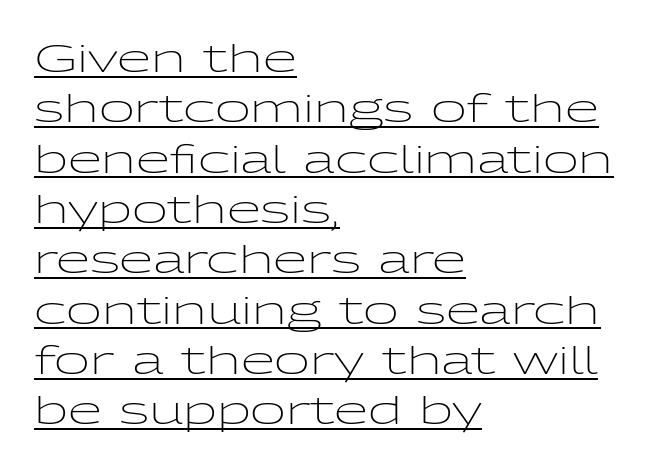
{"serif": "no", "italic": "no", "bold": "no", "weight": "light", "width": "wide", "stroke_contrast": "low", "x_height": "medium", "monospaced": "no", "underline": "yes", "align": "left", "line_spacing": "normal", "line_spacing_ratio": 1.29, "letter_spacing": "normal", "letter_spacing_em": 0.0, "glyph_px": 39}
